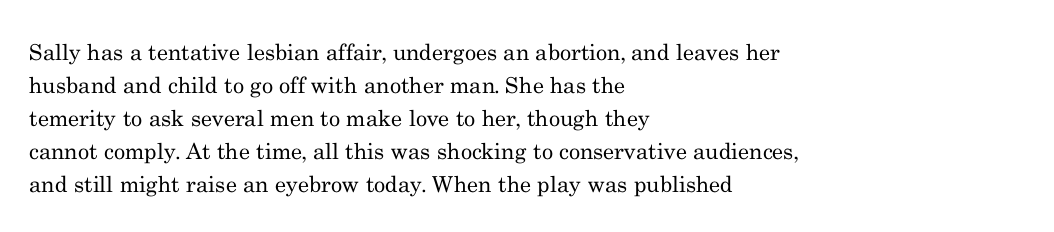
In terms of leading, this rendering sits right in the middle. Quick note: not italic, upright. Stems here are at most as thick as an everyday book face. Letter spacing: default.
